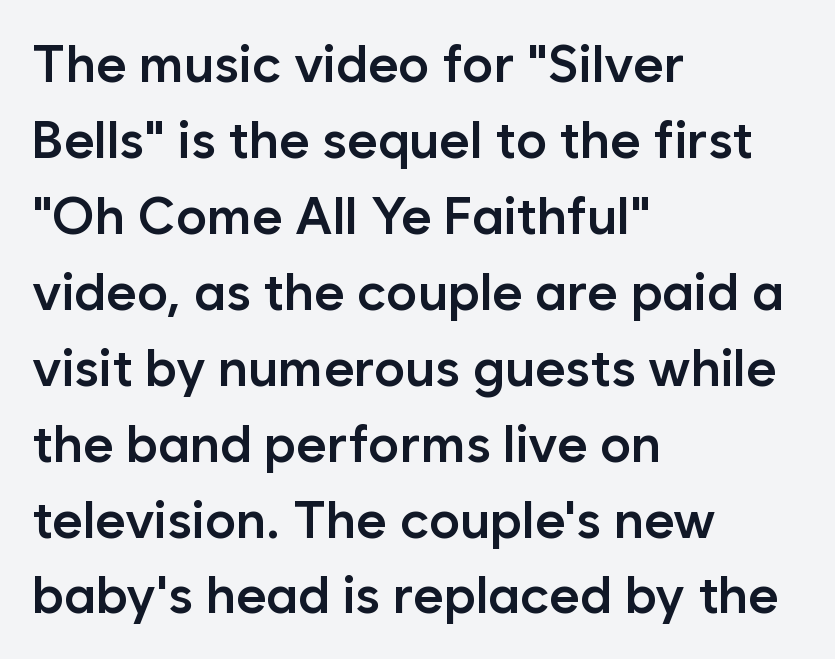
The image shows 52 px semibold sans-serif type, upright; set left-aligned, normal line spacing (1.46x), normal letter spacing, not underlined; low stroke contrast and a medium x-height.
